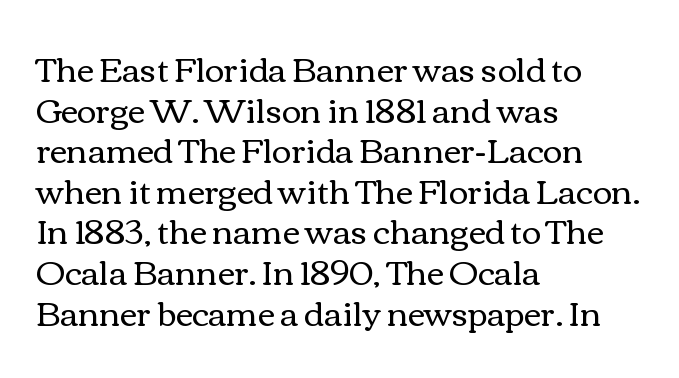
The image shows 33 px regular-weight, wide type, upright; set left-aligned, line spacing 1.23x, normal letter spacing, not underlined; medium stroke contrast and a medium x-height.
